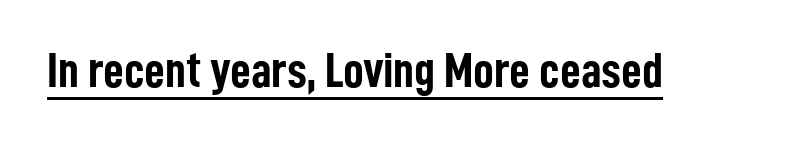
The image shows 51 px semibold, condensed sans-serif type, upright; set normal letter spacing, underlined; low stroke contrast and a medium x-height.
